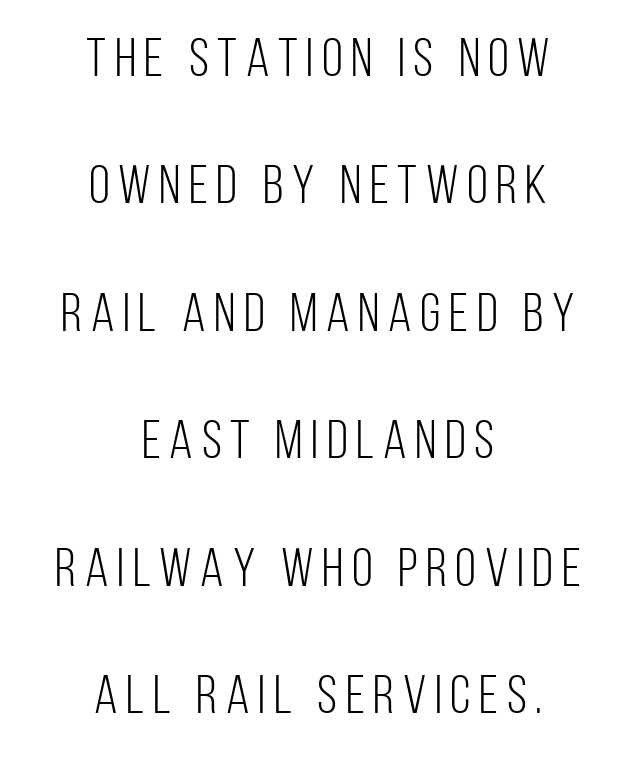
This reads as an unemphasized weight, regular at the heaviest. Grotesque or geometric, the face here clearly has no serifs. Interline gaps are noticeably wide in this sample. Line starts and ends both wander, symmetrically. Do the characters align in a grid? No, the font is proportional. If you drew a line through each stem, it would be perfectly vertical.
